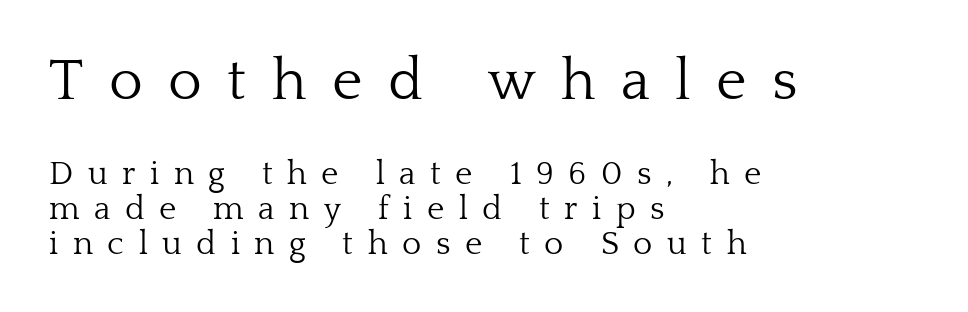
Q: Is the text bold? A: No.
Q: Is the text italic (slanted)? A: No, it is upright.
Q: Is the typeface a serif or a sans-serif typeface? A: Serif.
Q: Is the text underlined? A: No.
Q: How is the paragraph aligned? A: Left-aligned.
Q: Is the spacing between letters normal or unusually wide? A: Unusually wide.
Q: Is the spacing between lines tight, normal or loose? A: Tight.
Q: Which block of text is set in a larger size, the first (top) or the second (bottom)? A: The first (top) one.
Q: Width (condensed, normal, or wide)? A: Normal.
Q: Stroke contrast? A: Low.
Q: x-height? A: Medium.
Q: Monospaced? A: No.
